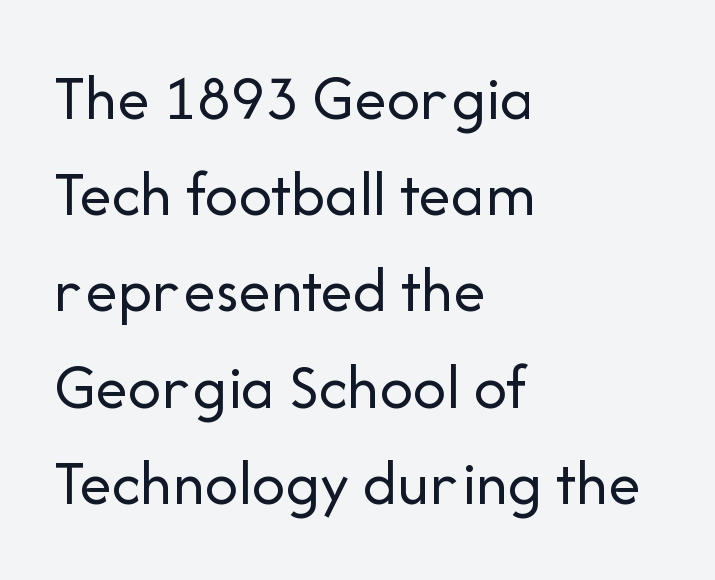
These lines sit exactly where default settings would place them. Anything drawn beneath the words? Only blank space. When letters stand straight like this, we call the style roman or upright. The rendering uses natural spacing where letterforms have individual widths. Stroke mass is kept to a normal reading level or below. Is this a sans? Yes — the strokes have no serifs.
